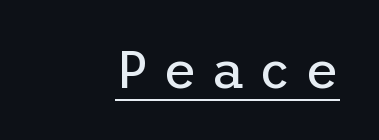
Q: Is the text bold? A: No.
Q: Is the text italic (slanted)? A: No, it is upright.
Q: Is the typeface a serif or a sans-serif typeface? A: Sans-serif.
Q: Is the text underlined? A: Yes.
Q: How is the paragraph aligned? A: Right-aligned.
Q: Is the spacing between letters normal or unusually wide? A: Unusually wide.
Q: Width (condensed, normal, or wide)? A: Normal.
Q: Stroke contrast? A: Low.
Q: x-height? A: Medium.
